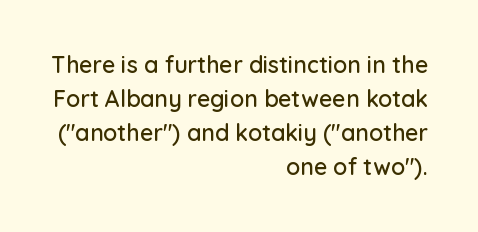
{"italic": "no", "underline": "no", "align": "right", "line_spacing": "normal", "line_spacing_ratio": 1.48, "letter_spacing": "normal", "letter_spacing_em": 0.0, "glyph_px": 23}
